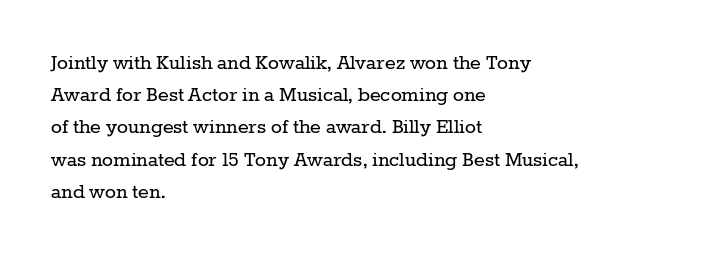
Q: Is the text bold? A: No.
Q: Is the text italic (slanted)? A: No, it is upright.
Q: Is the text underlined? A: No.
Q: How is the paragraph aligned? A: Left-aligned.
Q: Is the spacing between letters normal or unusually wide? A: Normal.
Q: Is the spacing between lines tight, normal or loose? A: Normal.
